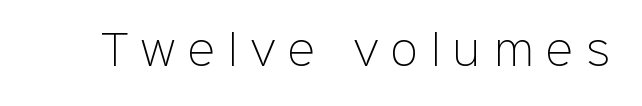
The image shows 41 px light sans-serif type, upright; set unusually wide letter spacing (+0.32 em), not underlined; low stroke contrast and a medium x-height.
